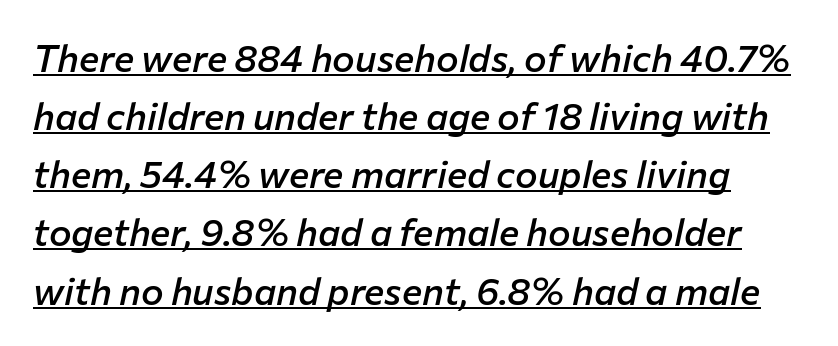
The image shows 38 px semibold type, italic (leaning right); set normal line spacing (1.53x), normal letter spacing, underlined; low stroke contrast and a medium x-height.
